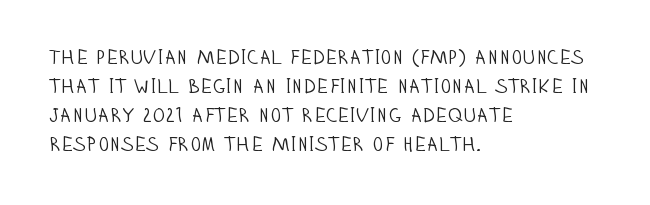
Beneath every word, the page is bare. Stems here are at most as thick as an everyday book face. When letters stand straight like this, we call the style roman or upright. This rendering leaves character spacing at its baseline value. The rendering uses a moderate line-height, typical for paragraphs.
